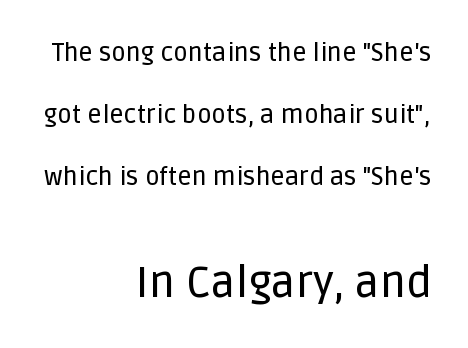
You could fit nearly another row in the gap between these rows. These lines are rendered in a variable-pitch font. The horizontal fit of the characters is conventional and even. All the whitespace from short lines collects on the left. Size hierarchy here favors the trailing block over the leading one. A bare baseline throughout the passage.
